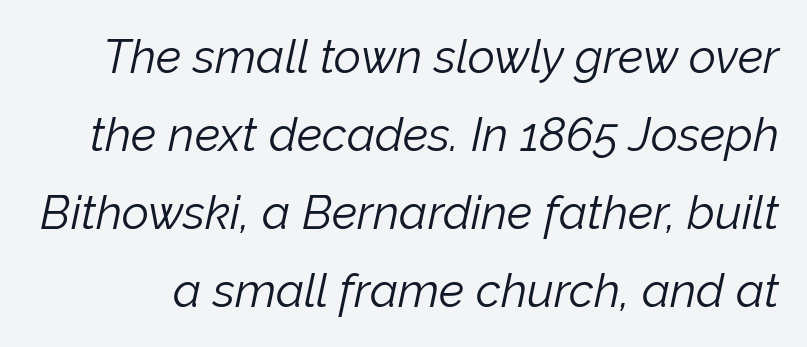
Q: Is the text bold? A: No.
Q: Is the text italic (slanted)? A: Yes, it leans right by about 12 degrees.
Q: Is the text underlined? A: No.
Q: Is the spacing between letters normal or unusually wide? A: Normal.
Q: Is the spacing between lines tight, normal or loose? A: Normal.
Q: Width (condensed, normal, or wide)? A: Normal.
Q: Stroke contrast? A: Low.
Q: x-height? A: Medium.
Q: Monospaced? A: No.
